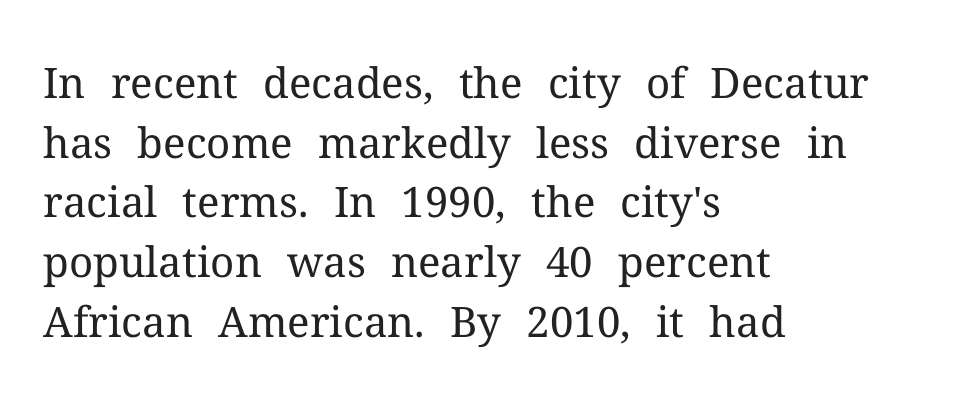
{"serif": "yes", "italic": "no", "bold": "no", "weight": "regular", "width": "normal", "stroke_contrast": "medium", "x_height": "medium", "monospaced": "no", "underline": "no", "align": "left", "line_spacing": "normal", "line_spacing_ratio": 1.42, "letter_spacing": "normal", "letter_spacing_em": 0.0, "glyph_px": 42}
